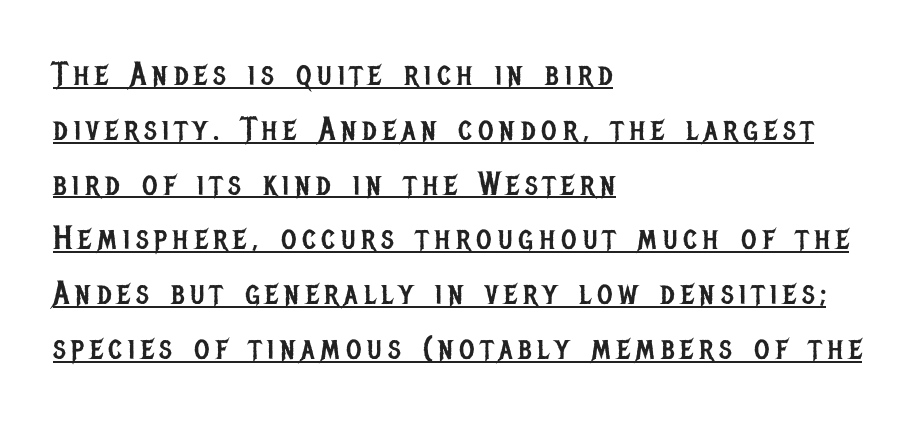
The image shows 33 px regular-weight, condensed sans-serif type, upright; set left-aligned, normal line spacing (1.66x), underlined; low stroke contrast and a large x-height.
